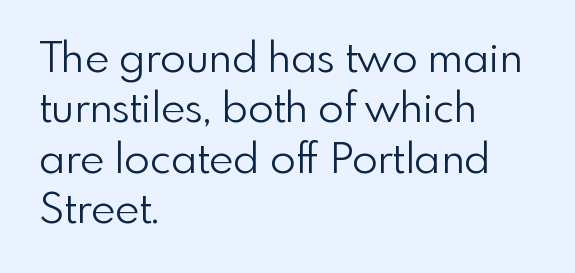
Q: Is the text bold? A: No.
Q: Is the text italic (slanted)? A: No, it is upright.
Q: Is the typeface a serif or a sans-serif typeface? A: Sans-serif.
Q: Is the text underlined? A: No.
Q: How is the paragraph aligned? A: Left-aligned.
Q: Is the spacing between letters normal or unusually wide? A: Normal.
Q: Width (condensed, normal, or wide)? A: Normal.
Q: x-height? A: Small.
Q: Monospaced? A: No.
